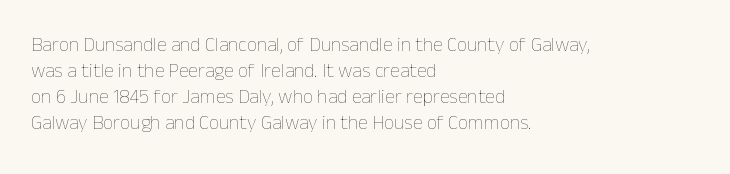
The image shows 20 px text type, upright; set left-aligned, normal line spacing (1.3x), normal letter spacing, not underlined.
